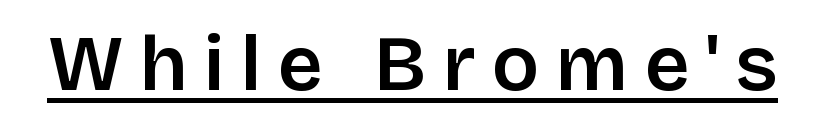
The typography opts for an upright posture over an oblique one. Looks like someone drew a line under every word here. Look at the tracking — it's clearly loosened, letters drifting apart. The face used here is proportionally spaced, like ordinary book or web type. Set as a demibold, roughly 600 on the weight scale.
